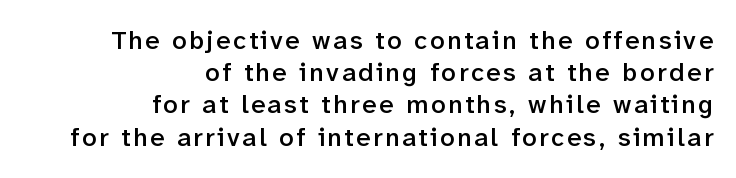
The image shows 26 px text type, upright; set right-aligned, line spacing 1.24x, not underlined.
